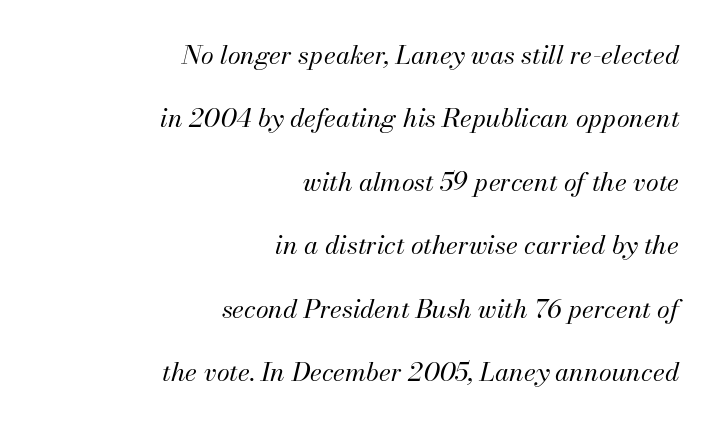
The image shows 26 px text type, italic (leaning right); set right-aligned, loose line spacing (2.44x), normal letter spacing, not underlined.
